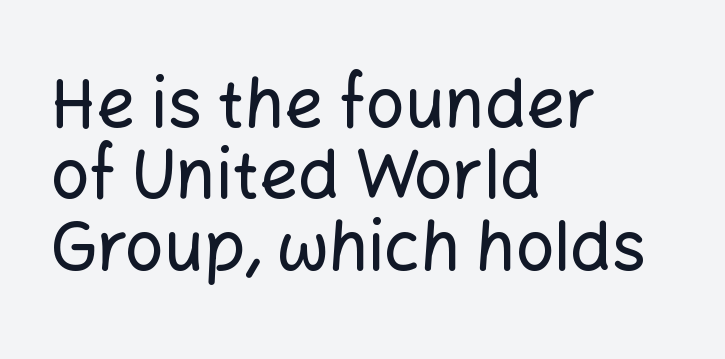
Q: Is the text italic (slanted)? A: No, it is upright.
Q: Is the typeface a serif or a sans-serif typeface? A: Sans-serif.
Q: Is the text underlined? A: No.
Q: How is the paragraph aligned? A: Left-aligned.
Q: Is the spacing between letters normal or unusually wide? A: Normal.
Q: Is the spacing between lines tight, normal or loose? A: Tight.
Q: Width (condensed, normal, or wide)? A: Normal.
Q: Stroke contrast? A: Low.
Q: x-height? A: Medium.
Q: Monospaced? A: No.
